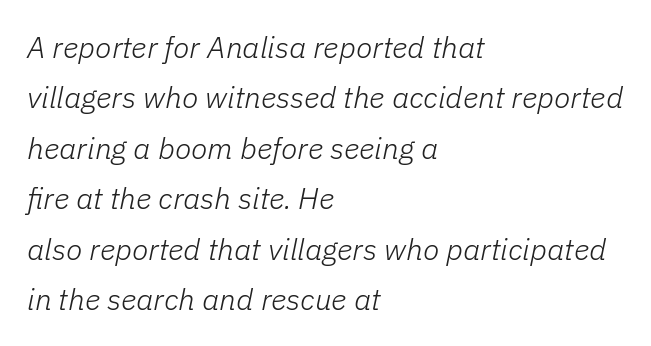
Q: Is the text bold? A: No.
Q: Is the text italic (slanted)? A: Yes, it leans right by about 11 degrees.
Q: Is the text underlined? A: No.
Q: How is the paragraph aligned? A: Left-aligned.
Q: Is the spacing between letters normal or unusually wide? A: Normal.
Q: Is the spacing between lines tight, normal or loose? A: Normal.
Q: Width (condensed, normal, or wide)? A: Normal.
Q: Stroke contrast? A: Low.
Q: x-height? A: Medium.
Q: Monospaced? A: No.
